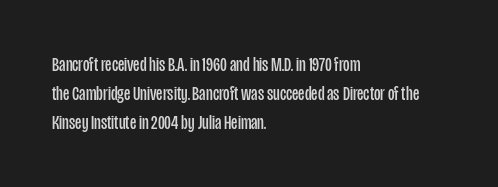
{"italic": "no", "bold": "no", "underline": "no", "align": "left", "line_spacing": "normal", "line_spacing_ratio": 1.44, "letter_spacing": "normal", "letter_spacing_em": 0.0, "glyph_px": 20}
